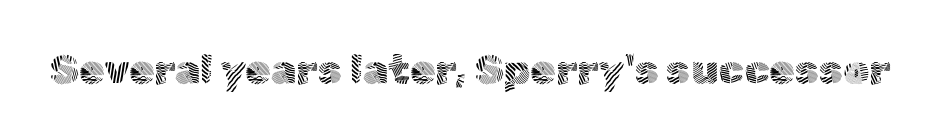
{"serif": "no", "italic": "no", "bold": "no", "weight": "light", "width": "normal", "x_height": "medium", "monospaced": "no", "underline": "no", "letter_spacing": "normal", "letter_spacing_em": 0.0, "glyph_px": 41}
